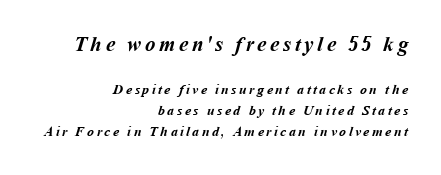
Q: Is the text bold? A: Yes.
Q: Is the text underlined? A: No.
Q: How is the paragraph aligned? A: Right-aligned.
Q: Is the spacing between lines tight, normal or loose? A: Normal.
Q: Which block of text is set in a larger size, the first (top) or the second (bottom)? A: The first (top) one.
